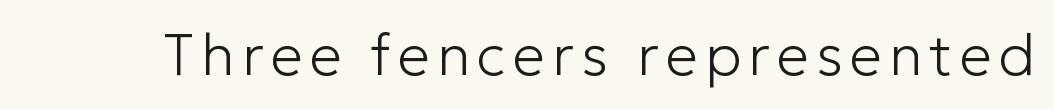
{"serif": "no", "italic": "no", "bold": "no", "weight": "light", "width": "normal", "stroke_contrast": "low", "x_height": "medium", "monospaced": "no", "underline": "no", "glyph_px": 58}
